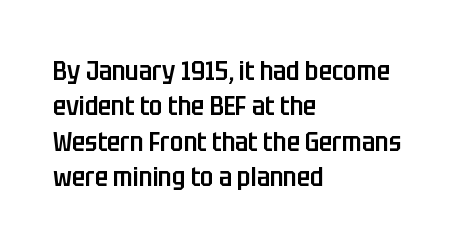
{"italic": "no", "bold": "semi", "underline": "no", "align": "left", "line_spacing": "normal", "line_spacing_ratio": 1.31, "letter_spacing": "normal", "letter_spacing_em": 0.0, "glyph_px": 27}
